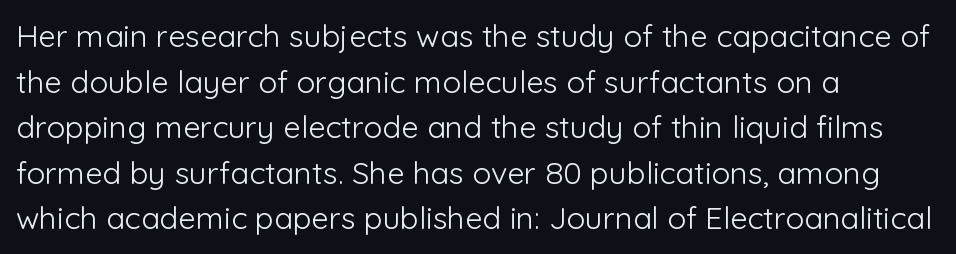
Q: Is the text bold? A: No.
Q: Is the text italic (slanted)? A: No, it is upright.
Q: Is the typeface a serif or a sans-serif typeface? A: Sans-serif.
Q: Is the text underlined? A: No.
Q: How is the paragraph aligned? A: Left-aligned.
Q: Is the spacing between letters normal or unusually wide? A: Normal.
Q: Is the spacing between lines tight, normal or loose? A: Normal.
Q: Width (condensed, normal, or wide)? A: Normal.
Q: Stroke contrast? A: Low.
Q: x-height? A: Medium.
Q: Monospaced? A: No.
